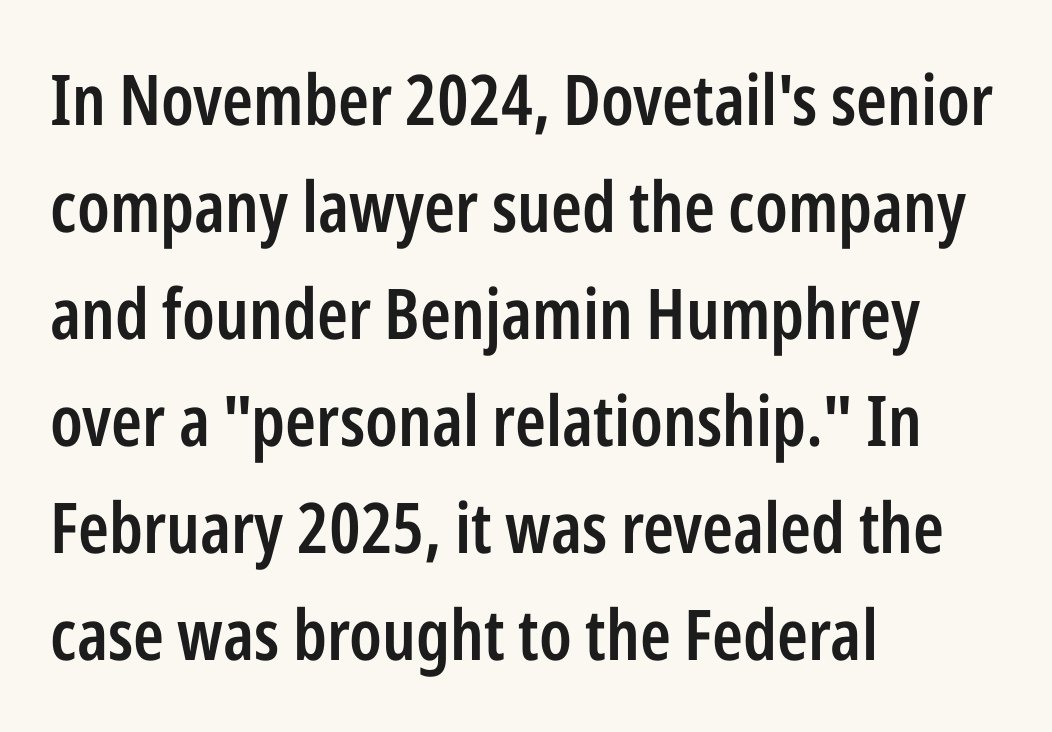
The image shows 70 px semibold, condensed sans-serif type, upright; set left-aligned, normal line spacing (1.53x), normal letter spacing, not underlined; low stroke contrast and a medium x-height.
